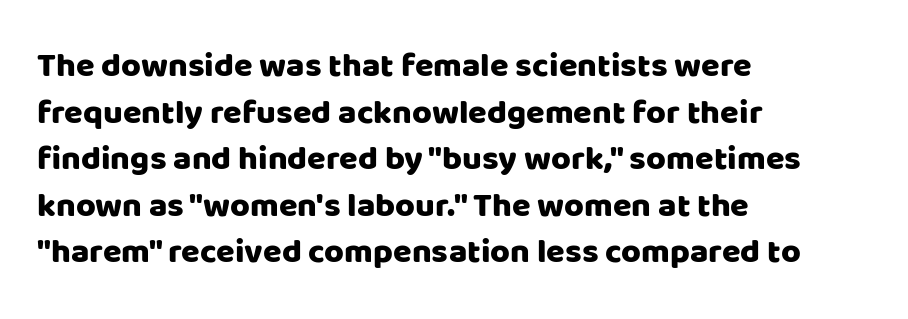
Notice how the passage keeps a crisp vertical edge on the left only. Each letter keeps its own natural width here, so spacing adapts to shape. Students, note that the glyphs here touch the page at normal intervals. Posture: straight, roman, zero tilt. What's the leading like? Ordinary, nothing unusual. The passage shown is not underscored anywhere.
